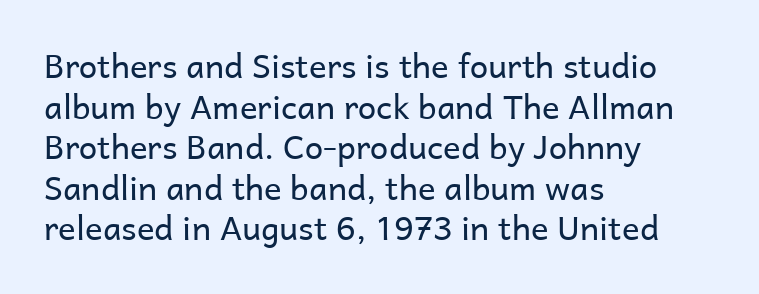
Every stem runs plumb, perpendicular to the baseline. Beneath every word, the page is bare. The weight would be labelled regular, book, light, or lighter still. The passage shown is typed in a proportional face where columns would drift. Stroke terminals: plain, sans-serif. Letter spacing: default.
